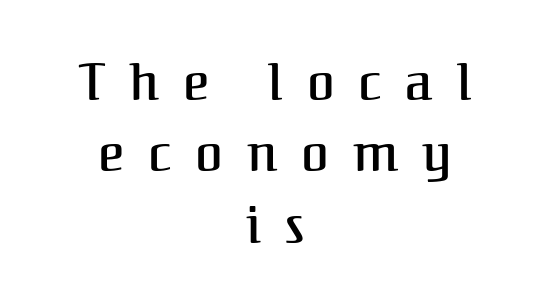
The image shows 50 px serif type, upright; set centered, normal line spacing (1.43x), unusually wide letter spacing (+0.48 em), not underlined; medium stroke contrast and a medium x-height.
